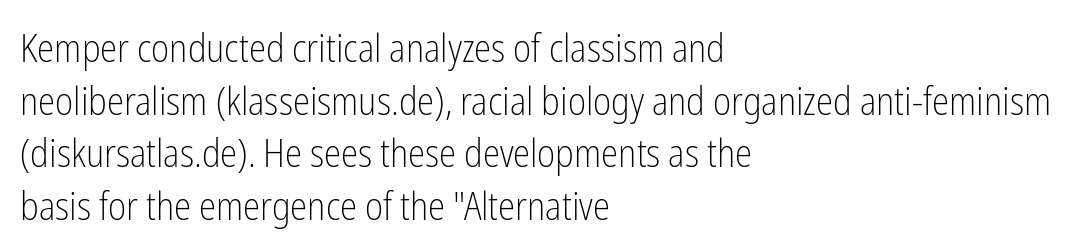
Q: Is the text bold? A: No.
Q: Is the text italic (slanted)? A: No, it is upright.
Q: Is the typeface a serif or a sans-serif typeface? A: Sans-serif.
Q: Is the text underlined? A: No.
Q: How is the paragraph aligned? A: Left-aligned.
Q: Is the spacing between letters normal or unusually wide? A: Normal.
Q: Is the spacing between lines tight, normal or loose? A: Normal.
Q: Width (condensed, normal, or wide)? A: Condensed.
Q: Stroke contrast? A: Low.
Q: x-height? A: Medium.
Q: Monospaced? A: No.
